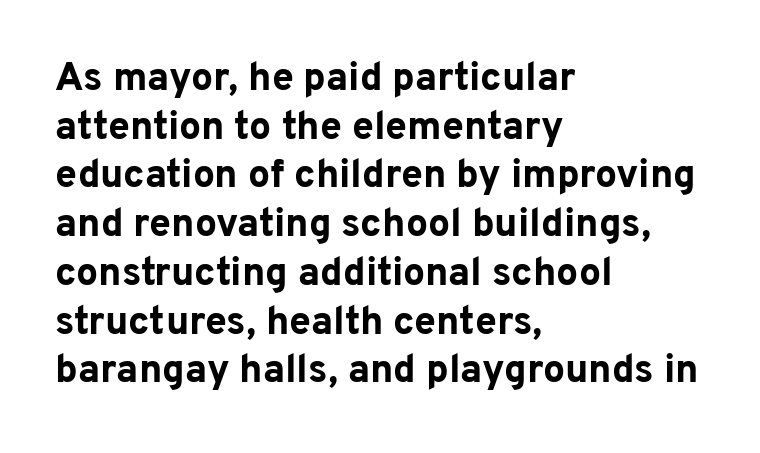
Chunky letters — that's bold for sure. Style check: upright. What's the leading like? Ordinary, nothing unusual. Each line starts at the same left margin while the right side varies.
